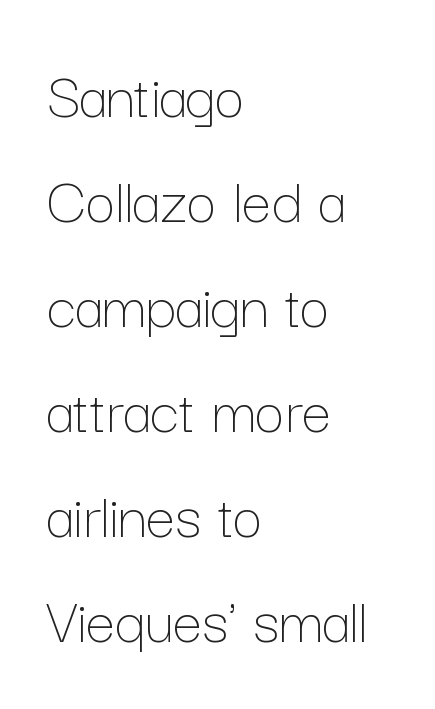
{"italic": "no", "bold": "no", "weight": "thin", "width": "normal", "stroke_contrast": "low", "x_height": "medium", "monospaced": "no", "underline": "no", "align": "left", "line_spacing": "normal", "line_spacing_ratio": 1.59, "letter_spacing": "normal", "letter_spacing_em": 0.0, "glyph_px": 66}
